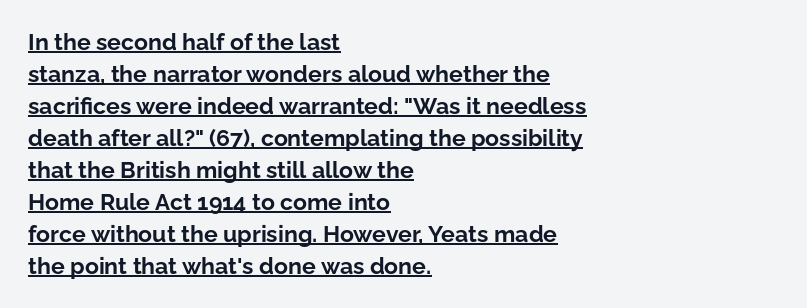
{"italic": "no", "bold": "yes", "underline": "yes", "align": "left", "line_spacing": "normal", "line_spacing_ratio": 1.39, "letter_spacing": "normal", "letter_spacing_em": 0.0, "glyph_px": 23}
